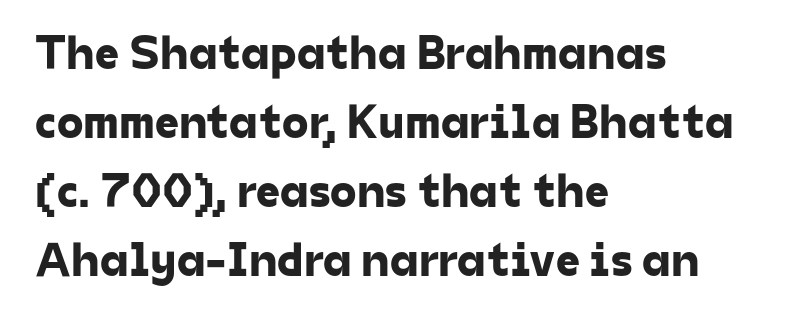
The image shows 48 px sans-serif type; set left-aligned, normal line spacing (1.44x), normal letter spacing, not underlined; low stroke contrast and a medium x-height.
